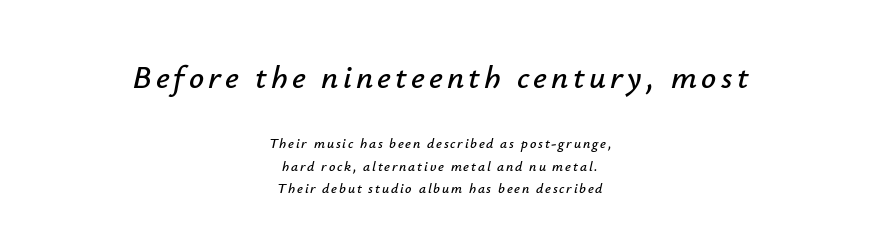
{"italic": "yes", "lean": "right", "slant_degrees": 12, "width": "normal", "stroke_contrast": "low", "x_height": "small", "monospaced": "no", "underline": "no", "align": "center", "line_spacing": "normal", "line_spacing_ratio": 1.62, "larger_block": "first", "size_ratio": 2.36, "glyph_px": 33}
